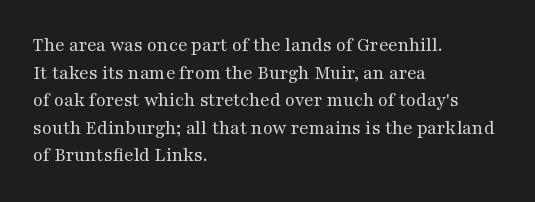
{"italic": "no", "bold": "no", "underline": "no", "align": "left", "line_spacing": "normal", "line_spacing_ratio": 1.38, "letter_spacing": "normal", "letter_spacing_em": 0.0, "glyph_px": 20}
